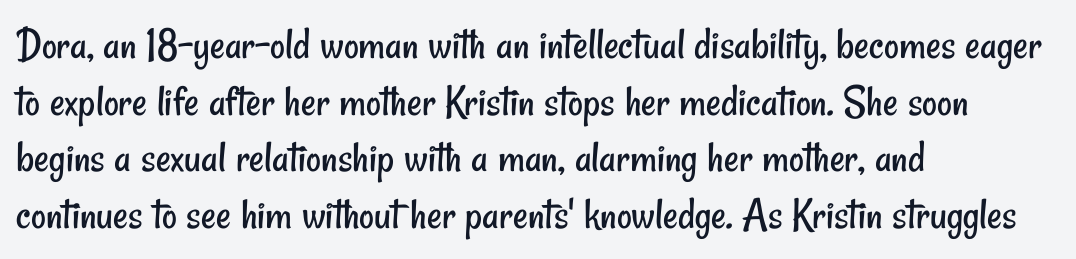
Horizontal alignment here is leftward, the default for most running prose. The passage shown is typed in a proportional face where columns would drift. Here the glyphs are tracked normally, forming tight word shapes. Heaviness? Minimal to ordinary, like unemphasized prose.
